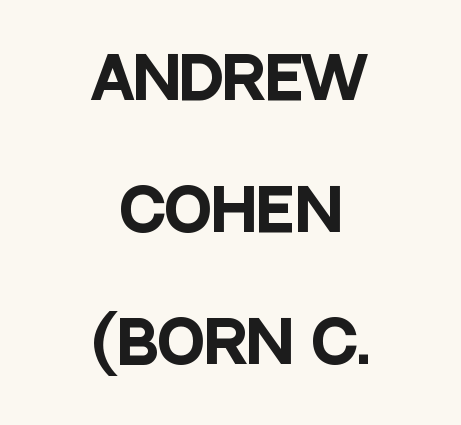
The image shows 57 px heavy, condensed sans-serif type, upright; set centered, loose line spacing (2.32x), normal letter spacing, not underlined; low stroke contrast and a large x-height.
